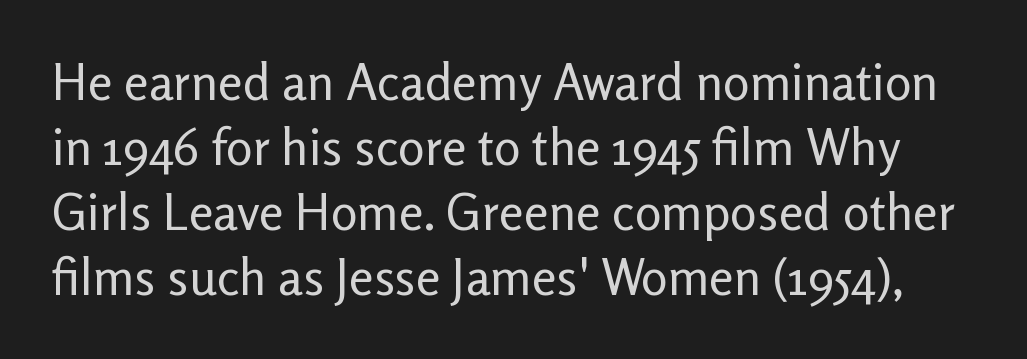
Q: Is the text bold? A: No.
Q: Is the text italic (slanted)? A: No, it is upright.
Q: Is the typeface a serif or a sans-serif typeface? A: Sans-serif.
Q: Is the text underlined? A: No.
Q: Is the spacing between letters normal or unusually wide? A: Normal.
Q: Is the spacing between lines tight, normal or loose? A: Normal.
Q: Width (condensed, normal, or wide)? A: Normal.
Q: Stroke contrast? A: Low.
Q: x-height? A: Medium.
Q: Monospaced? A: No.
